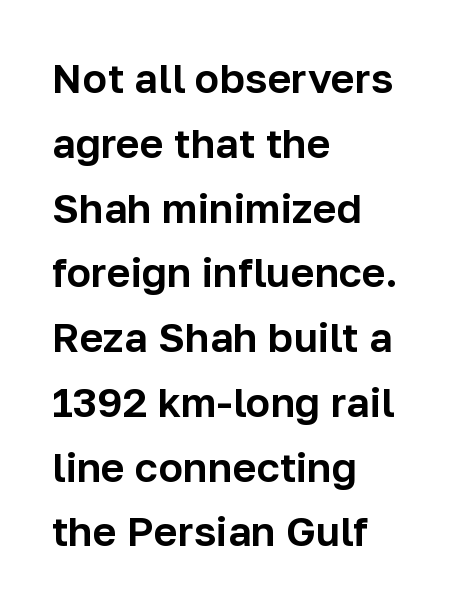
Q: Is the text italic (slanted)? A: No, it is upright.
Q: Is the typeface a serif or a sans-serif typeface? A: Sans-serif.
Q: Is the text underlined? A: No.
Q: How is the paragraph aligned? A: Left-aligned.
Q: Is the spacing between letters normal or unusually wide? A: Normal.
Q: Is the spacing between lines tight, normal or loose? A: Normal.
Q: Width (condensed, normal, or wide)? A: Normal.
Q: Stroke contrast? A: Low.
Q: x-height? A: Medium.
Q: Monospaced? A: No.
